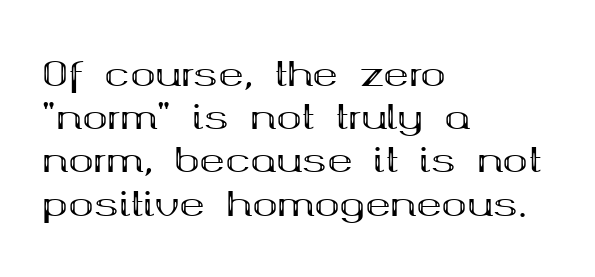
{"serif": "yes", "italic": "no", "bold": "yes", "weight": "bold", "width": "wide", "stroke_contrast": "medium", "x_height": "medium", "monospaced": "no", "underline": "no", "align": "left", "line_spacing": "normal", "line_spacing_ratio": 1.27, "letter_spacing": "normal", "letter_spacing_em": 0.0, "glyph_px": 34}
